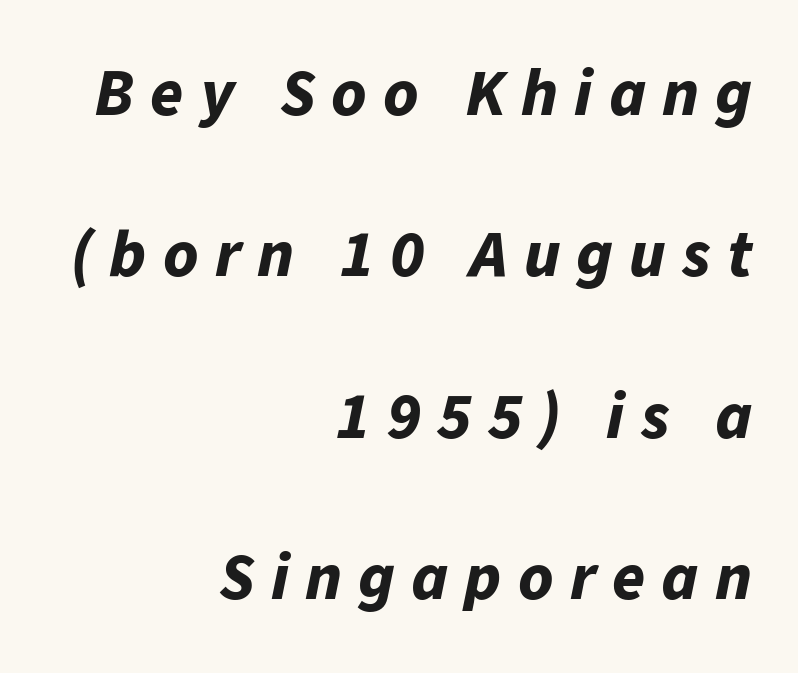
Looks like regular typesetting: each glyph gets only the width it needs. Strokes here are thick enough to call this a true bold. Casual observation: everything's shoved over to the right. These lines stand farther apart than default settings would place them.
